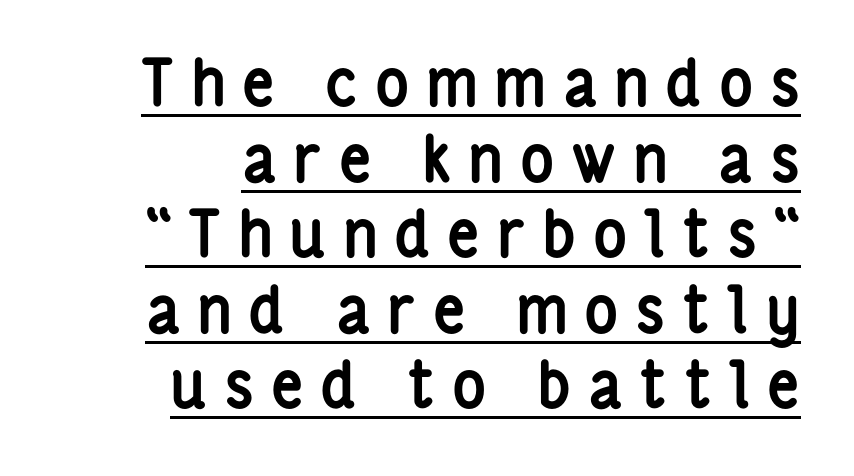
Q: Is the text bold? A: Yes.
Q: Is the text italic (slanted)? A: No, it is upright.
Q: Is the typeface a serif or a sans-serif typeface? A: Sans-serif.
Q: Is the text underlined? A: Yes.
Q: How is the paragraph aligned? A: Right-aligned.
Q: Is the spacing between letters normal or unusually wide? A: Unusually wide.
Q: Width (condensed, normal, or wide)? A: Condensed.
Q: Stroke contrast? A: Low.
Q: x-height? A: Medium.
Q: Monospaced? A: No.
